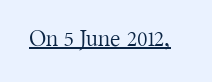
{"italic": "no", "bold": "no", "underline": "yes", "letter_spacing": "normal", "letter_spacing_em": 0.0, "glyph_px": 22}
